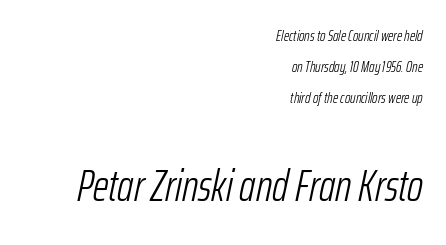
{"italic": "yes", "lean": "right", "slant_degrees": 12, "bold": "no", "weight": "light", "width": "condensed", "stroke_contrast": "low", "x_height": "medium", "monospaced": "no", "underline": "no", "align": "right", "line_spacing": "loose", "line_spacing_ratio": 2.07, "letter_spacing": "normal", "letter_spacing_em": 0.0, "larger_block": "second", "size_ratio": 2.93, "glyph_px": 44}
